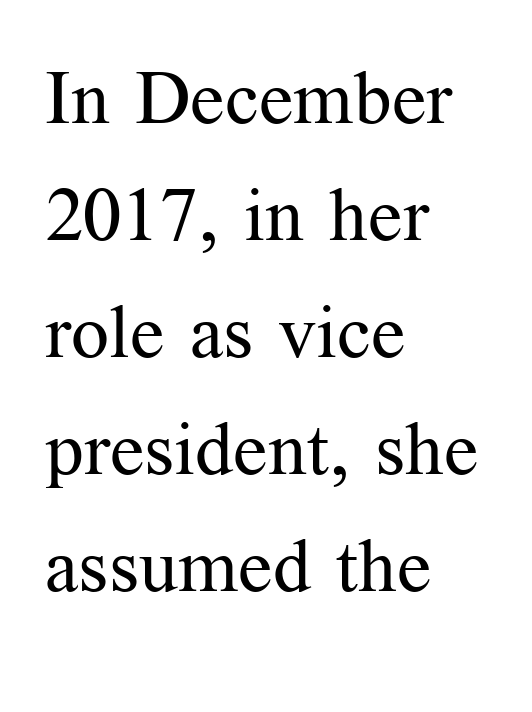
Q: Is the text bold? A: No.
Q: Is the text italic (slanted)? A: No, it is upright.
Q: Is the typeface a serif or a sans-serif typeface? A: Serif.
Q: Is the text underlined? A: No.
Q: How is the paragraph aligned? A: Left-aligned.
Q: Is the spacing between letters normal or unusually wide? A: Normal.
Q: Is the spacing between lines tight, normal or loose? A: Normal.
Q: Width (condensed, normal, or wide)? A: Normal.
Q: Stroke contrast? A: Medium.
Q: x-height? A: Medium.
Q: Monospaced? A: No.
